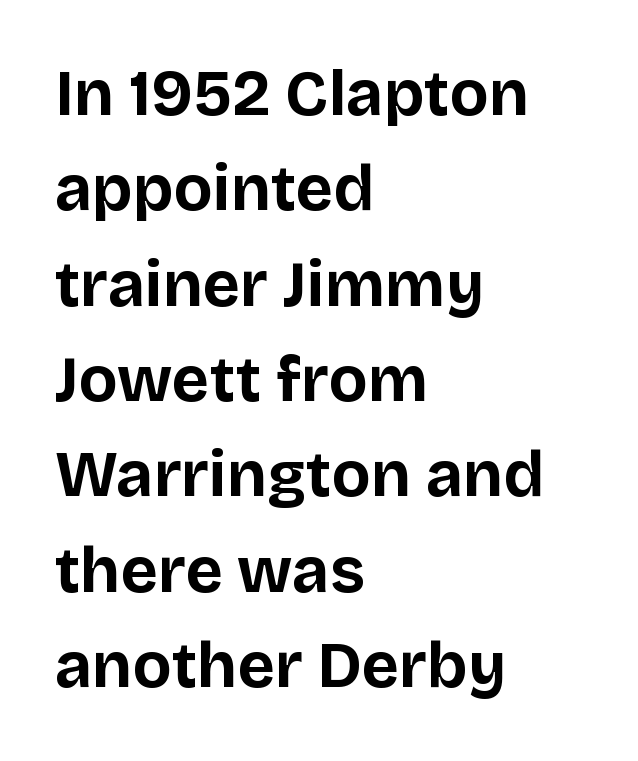
{"serif": "no", "italic": "no", "bold": "yes", "weight": "bold", "width": "normal", "stroke_contrast": "low", "x_height": "large", "monospaced": "no", "underline": "no", "align": "left", "line_spacing": "normal", "line_spacing_ratio": 1.49, "letter_spacing": "normal", "letter_spacing_em": 0.0, "glyph_px": 64}
